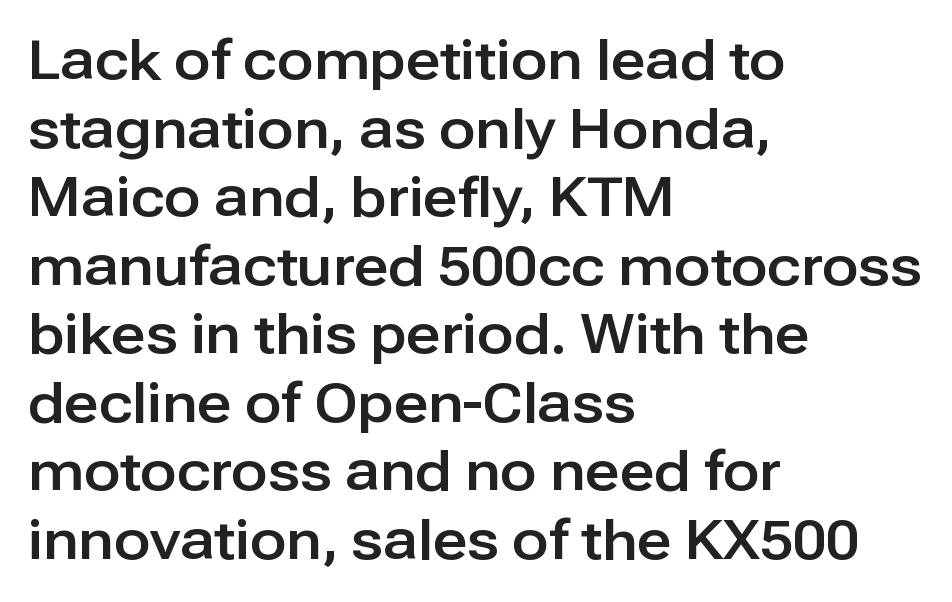
{"serif": "no", "italic": "no", "width": "normal", "stroke_contrast": "low", "x_height": "medium", "monospaced": "no", "underline": "no", "align": "left", "line_spacing": "normal", "line_spacing_ratio": 1.27, "letter_spacing": "normal", "letter_spacing_em": 0.0, "glyph_px": 54}
